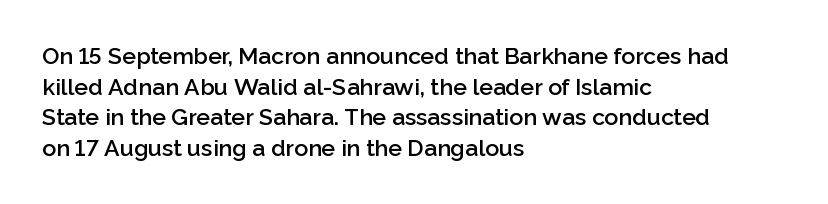
Q: Is the text bold? A: Semi-bold.
Q: Is the text italic (slanted)? A: No, it is upright.
Q: Is the text underlined? A: No.
Q: How is the paragraph aligned? A: Left-aligned.
Q: Is the spacing between letters normal or unusually wide? A: Normal.
Q: Is the spacing between lines tight, normal or loose? A: Normal.
